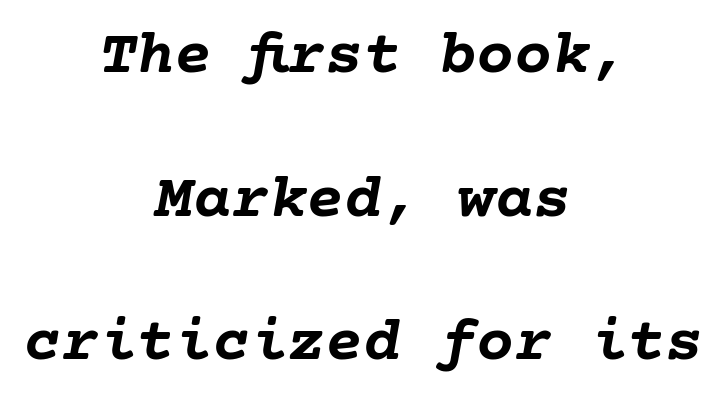
Q: Is the text bold? A: Yes.
Q: Is the text italic (slanted)? A: Yes, it leans right by about 10 degrees.
Q: Is the text underlined? A: No.
Q: How is the paragraph aligned? A: Centered.
Q: Is the spacing between letters normal or unusually wide? A: Normal.
Q: Is the spacing between lines tight, normal or loose? A: Loose.
Q: Width (condensed, normal, or wide)? A: Normal.
Q: Stroke contrast? A: Low.
Q: x-height? A: Medium.
